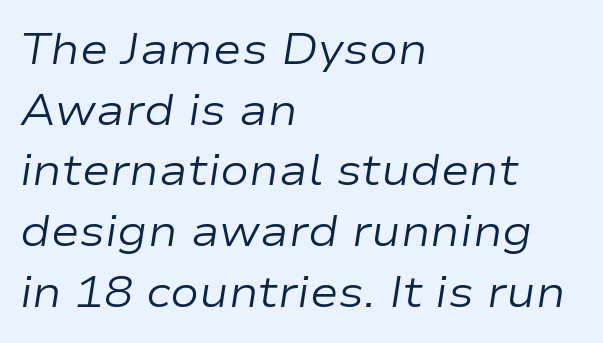
The image shows 43 px regular-weight, wide type, italic (leaning right); set left-aligned, normal line spacing (1.41x), normal letter spacing, not underlined; low stroke contrast and a medium x-height.
